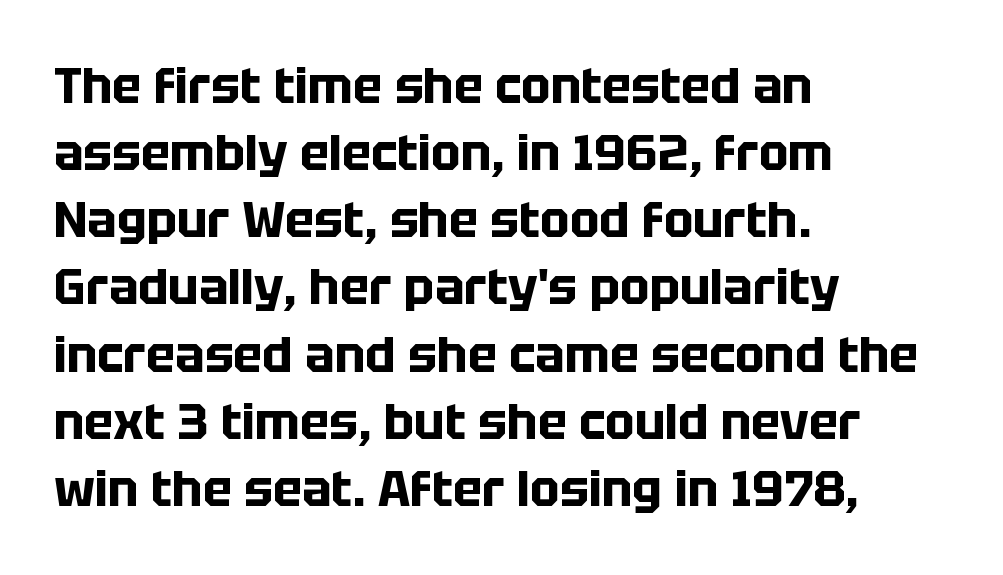
The image shows 49 px bold sans-serif type, upright; set left-aligned, normal line spacing (1.37x), normal letter spacing, not underlined; low stroke contrast and a large x-height.
